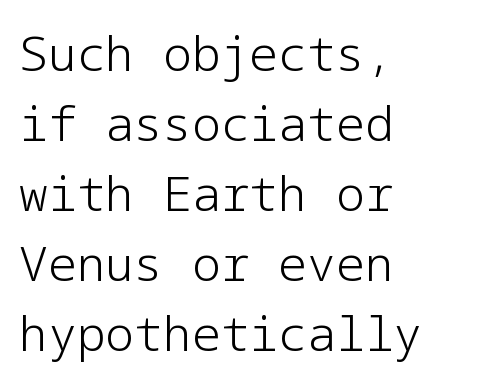
Q: Is the text bold? A: No.
Q: Is the text italic (slanted)? A: No, it is upright.
Q: Is the typeface a serif or a sans-serif typeface? A: Sans-serif.
Q: Is the text underlined? A: No.
Q: How is the paragraph aligned? A: Left-aligned.
Q: Is the spacing between letters normal or unusually wide? A: Normal.
Q: Is the spacing between lines tight, normal or loose? A: Normal.
Q: Width (condensed, normal, or wide)? A: Normal.
Q: Stroke contrast? A: Low.
Q: x-height? A: Medium.
